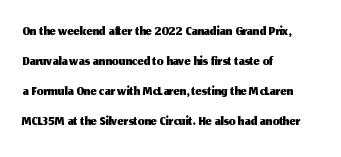
The image shows 21 px text type, upright; set left-aligned, normal line spacing (1.43x), normal letter spacing, not underlined.
